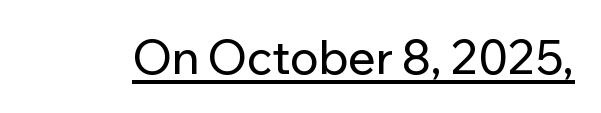
Unlike italic type, these characters show no tilt at all. The face used here appears with an underline applied. Words appear dense and cohesive because spacing is normal. Font category for this specimen: sans-serif.
